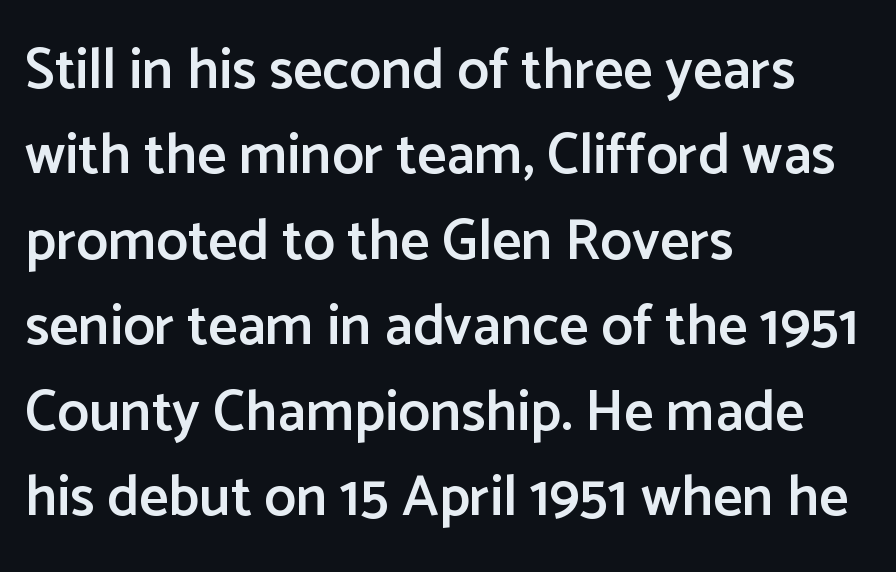
{"serif": "no", "italic": "no", "bold": "semi", "weight": "semibold", "width": "normal", "stroke_contrast": "low", "x_height": "medium", "monospaced": "no", "underline": "no", "align": "left", "line_spacing": "normal", "line_spacing_ratio": 1.5, "letter_spacing": "normal", "letter_spacing_em": 0.0, "glyph_px": 57}
